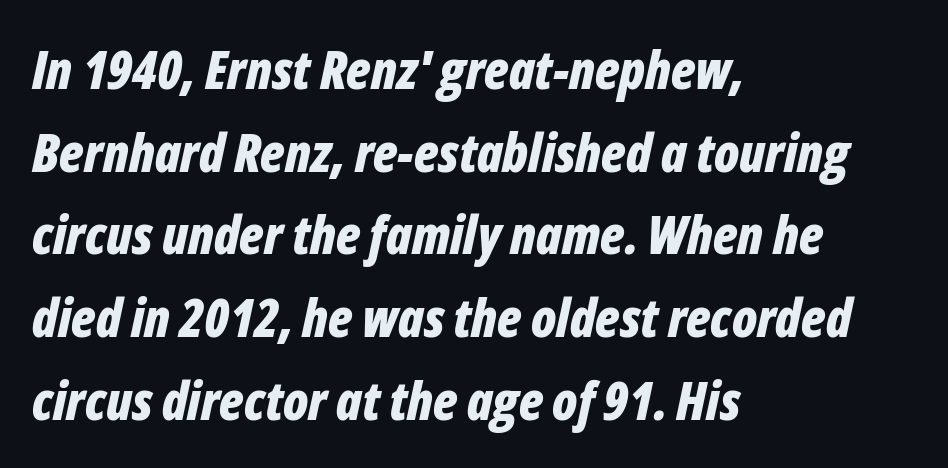
{"italic": "yes", "lean": "right", "slant_degrees": 12, "bold": "yes", "weight": "bold", "width": "condensed", "stroke_contrast": "low", "x_height": "medium", "monospaced": "no", "underline": "no", "align": "left", "line_spacing": "normal", "line_spacing_ratio": 1.56, "letter_spacing": "normal", "letter_spacing_em": 0.0, "glyph_px": 53}
